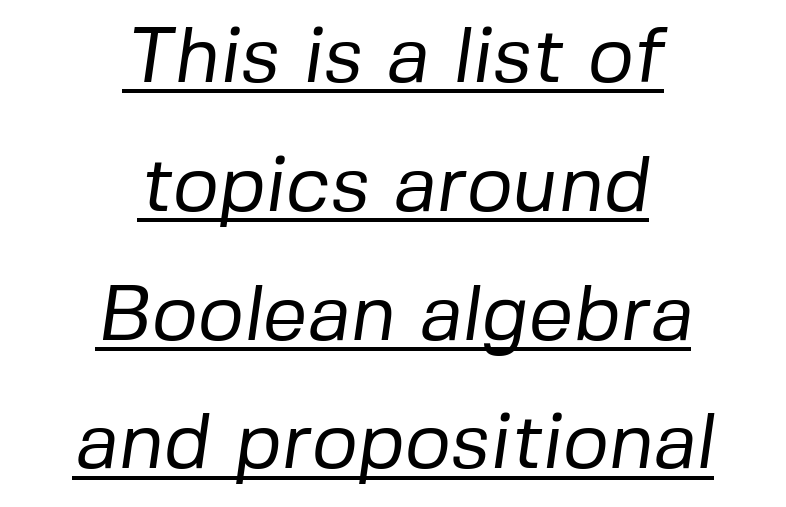
Rows of type keep a routine distance in the vertical direction. Compared with a flush-left layout, this one balances lines on the center instead. Emphasis is given by a line drawn under the lettering. These lines are rendered in a variable-pitch font.
